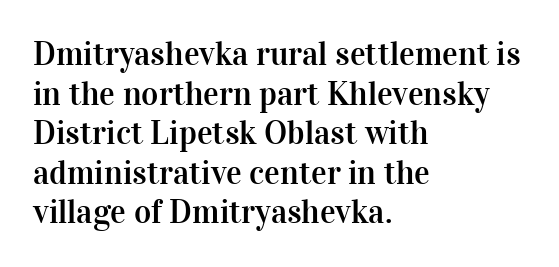
{"serif": "yes", "italic": "no", "width": "normal", "stroke_contrast": "high", "x_height": "medium", "monospaced": "no", "underline": "no", "align": "left", "line_spacing_ratio": 1.2, "letter_spacing": "normal", "letter_spacing_em": 0.0, "glyph_px": 33}
